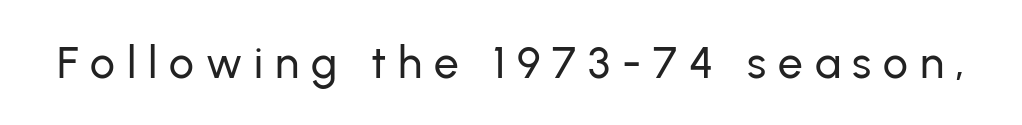
The image shows 44 px sans-serif type, upright; set unusually wide letter spacing (+0.27 em), not underlined; low stroke contrast and a medium x-height.
